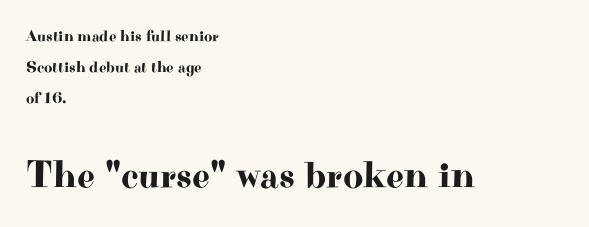
Q: Is the text italic (slanted)? A: No, it is upright.
Q: Is the typeface a serif or a sans-serif typeface? A: Serif.
Q: Is the text underlined? A: No.
Q: How is the paragraph aligned? A: Left-aligned.
Q: Is the spacing between letters normal or unusually wide? A: Normal.
Q: Is the spacing between lines tight, normal or loose? A: Loose.
Q: Which block of text is set in a larger size, the first (top) or the second (bottom)? A: The second (bottom) one.
Q: Width (condensed, normal, or wide)? A: Wide.
Q: Stroke contrast? A: High.
Q: x-height? A: Small.
Q: Monospaced? A: No.
